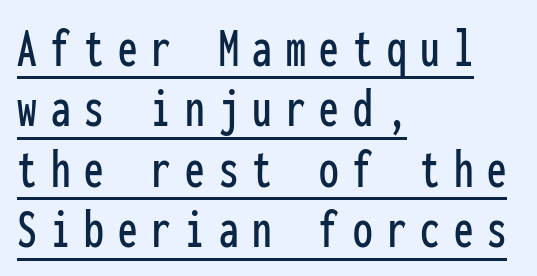
Q: Is the text italic (slanted)? A: No, it is upright.
Q: Is the typeface a serif or a sans-serif typeface? A: Sans-serif.
Q: Is the text underlined? A: Yes.
Q: How is the paragraph aligned? A: Left-aligned.
Q: Is the spacing between letters normal or unusually wide? A: Unusually wide.
Q: Is the spacing between lines tight, normal or loose? A: Tight.
Q: Width (condensed, normal, or wide)? A: Condensed.
Q: Stroke contrast? A: Low.
Q: x-height? A: Medium.
Q: Monospaced? A: Yes.
